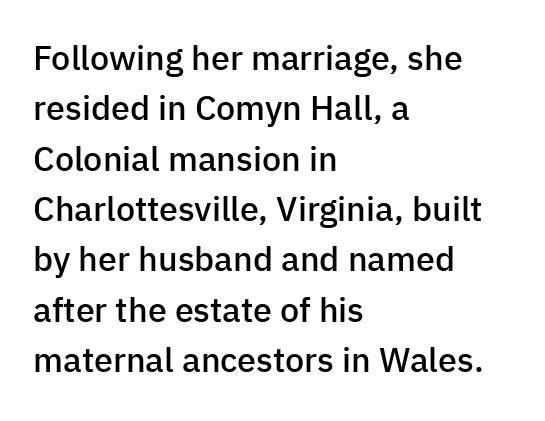
Standard letterfit; no display-style spreading of the glyphs. Italic? Not at all — the glyphs are vertical. Compared with a centered layout, this one pins lines to the left instead. Check the space under the baseline: it is left empty.
